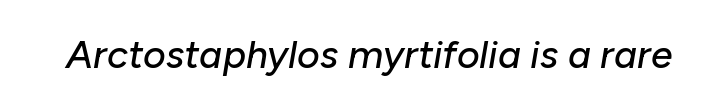
The image shows 39 px text type, italic (leaning right); set normal letter spacing, not underlined; low stroke contrast and a medium x-height.
